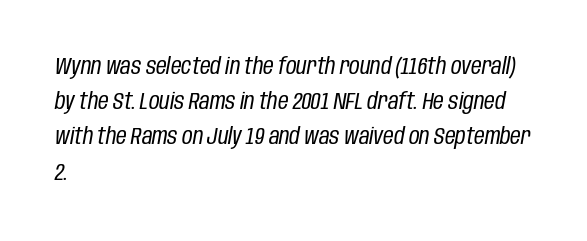
{"italic": "yes", "lean": "right", "slant_degrees": 10, "bold": "no", "underline": "no", "align": "left", "line_spacing": "normal", "line_spacing_ratio": 1.53, "letter_spacing": "normal", "letter_spacing_em": 0.0, "glyph_px": 23}
